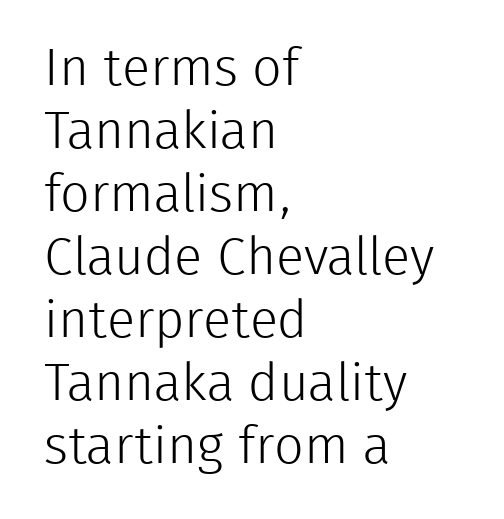
Q: Is the text bold? A: No.
Q: Is the text italic (slanted)? A: No, it is upright.
Q: Is the typeface a serif or a sans-serif typeface? A: Sans-serif.
Q: Is the text underlined? A: No.
Q: How is the paragraph aligned? A: Left-aligned.
Q: Is the spacing between letters normal or unusually wide? A: Normal.
Q: Width (condensed, normal, or wide)? A: Normal.
Q: Stroke contrast? A: Low.
Q: x-height? A: Medium.
Q: Monospaced? A: No.
